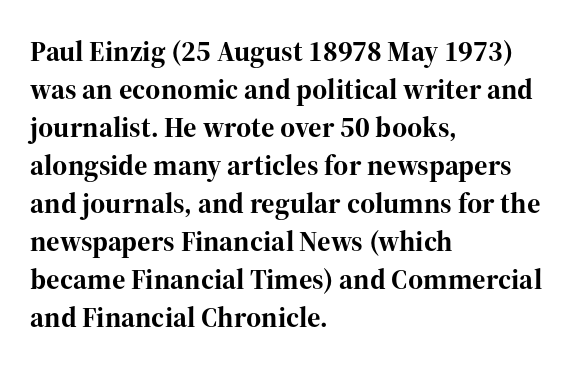
Q: Is the text bold? A: Yes.
Q: Is the text italic (slanted)? A: No, it is upright.
Q: Is the typeface a serif or a sans-serif typeface? A: Serif.
Q: Is the text underlined? A: No.
Q: How is the paragraph aligned? A: Left-aligned.
Q: Is the spacing between letters normal or unusually wide? A: Normal.
Q: Is the spacing between lines tight, normal or loose? A: Normal.
Q: Width (condensed, normal, or wide)? A: Normal.
Q: Stroke contrast? A: High.
Q: x-height? A: Medium.
Q: Monospaced? A: No.
